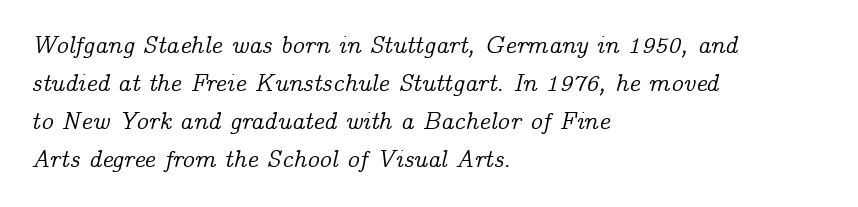
Q: Is the text italic (slanted)? A: Yes, it leans right by about 14 degrees.
Q: Is the text underlined? A: No.
Q: How is the paragraph aligned? A: Left-aligned.
Q: Is the spacing between letters normal or unusually wide? A: Normal.
Q: Is the spacing between lines tight, normal or loose? A: Normal.
